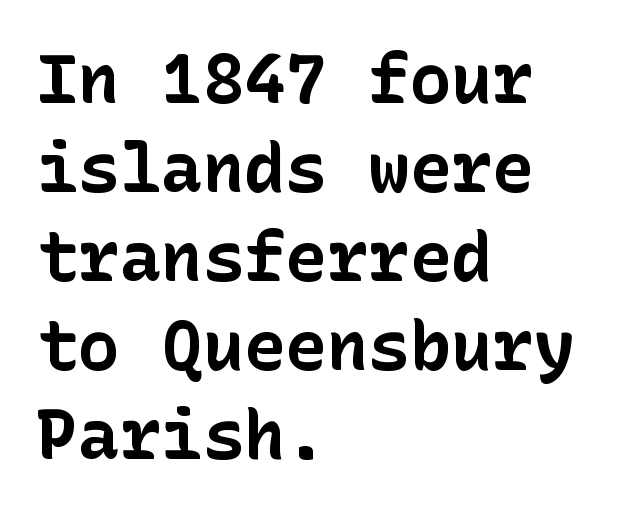
The rendering uses a moderate line-height, typical for paragraphs. Just letters on the line, the space beneath them empty. These lines are composed in type without serifs. The letters sit at their default tracking, neither squeezed nor spread.
